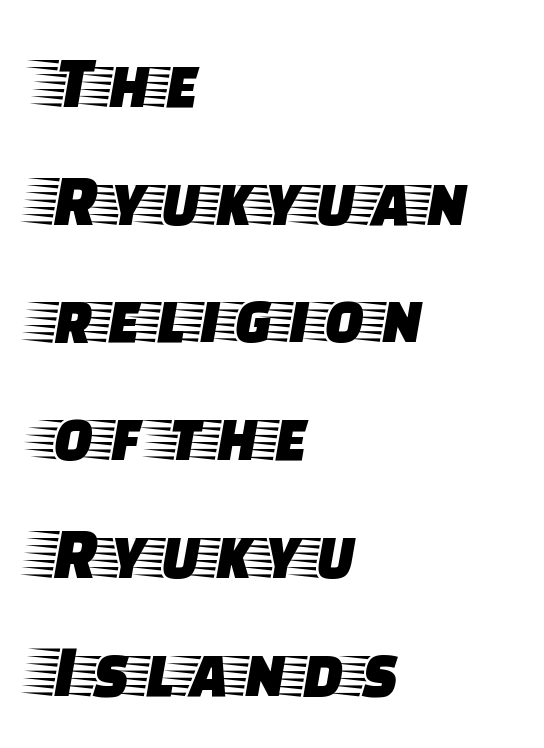
The image shows 75 px wide serif type; set left-aligned, normal line spacing (1.57x), normal letter spacing, not underlined; low stroke contrast and a large x-height.
